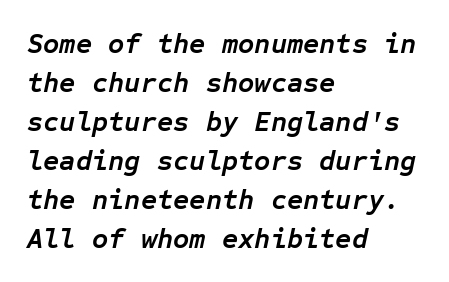
{"italic": "yes", "lean": "right", "slant_degrees": 12, "bold": "yes", "weight": "semibold", "width": "normal", "stroke_contrast": "low", "x_height": "medium", "monospaced": "yes", "underline": "no", "align": "left", "line_spacing": "normal", "line_spacing_ratio": 1.39, "letter_spacing": "normal", "letter_spacing_em": 0.0, "glyph_px": 28}
